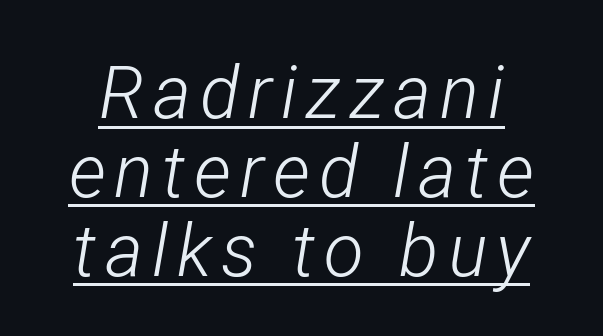
Q: Is the text bold? A: No.
Q: Is the text italic (slanted)? A: Yes, it leans right by about 12 degrees.
Q: Is the text underlined? A: Yes.
Q: Is the spacing between lines tight, normal or loose? A: Tight.
Q: Width (condensed, normal, or wide)? A: Condensed.
Q: Stroke contrast? A: Low.
Q: x-height? A: Medium.
Q: Monospaced? A: No.
